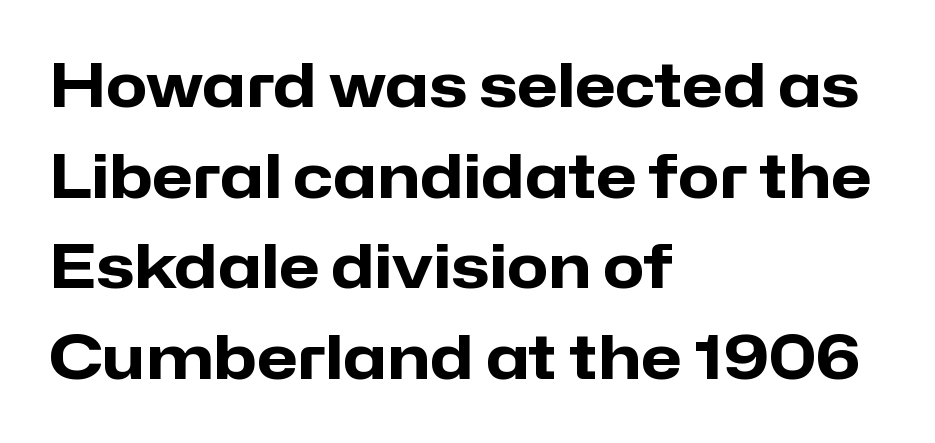
Q: Is the text bold? A: Yes.
Q: Is the text italic (slanted)? A: No, it is upright.
Q: Is the typeface a serif or a sans-serif typeface? A: Sans-serif.
Q: Is the text underlined? A: No.
Q: How is the paragraph aligned? A: Left-aligned.
Q: Is the spacing between letters normal or unusually wide? A: Normal.
Q: Is the spacing between lines tight, normal or loose? A: Normal.
Q: Width (condensed, normal, or wide)? A: Normal.
Q: Stroke contrast? A: Low.
Q: x-height? A: Medium.
Q: Monospaced? A: No.
